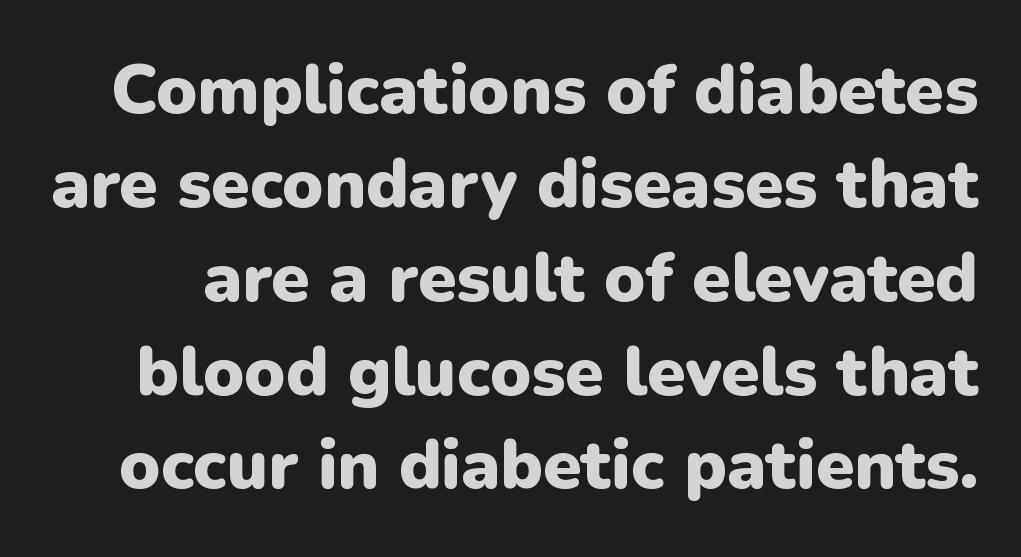
{"serif": "no", "italic": "no", "bold": "yes", "weight": "heavy", "width": "normal", "stroke_contrast": "low", "x_height": "medium", "monospaced": "no", "underline": "no", "line_spacing": "normal", "line_spacing_ratio": 1.36, "letter_spacing": "normal", "letter_spacing_em": 0.0, "glyph_px": 69}
